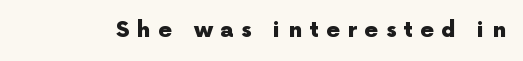
The image shows 22 px bold type, upright; set unusually wide letter spacing (+0.34 em), not underlined.
